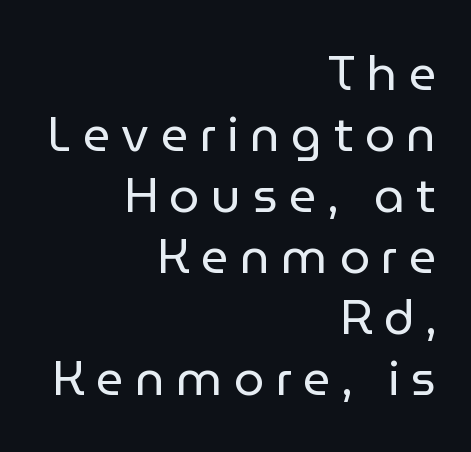
These lines are set flush right with a ragged left edge. These lines were composed using upright roman letters. Unbolded letterforms with no extra heft. The string is rendered with underlining switched off.
